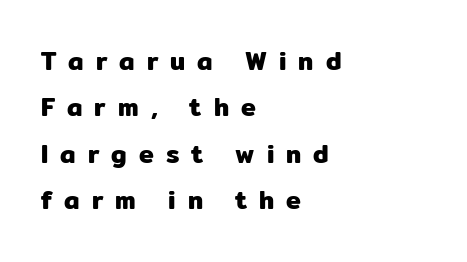
Q: Is the text italic (slanted)? A: No, it is upright.
Q: Is the text underlined? A: No.
Q: How is the paragraph aligned? A: Left-aligned.
Q: Is the spacing between letters normal or unusually wide? A: Unusually wide.
